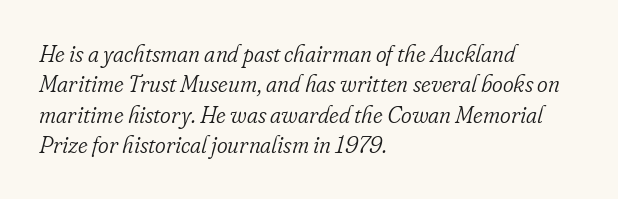
The image shows 23 px text type, italic (leaning right); set left-aligned, normal line spacing (1.32x), normal letter spacing, not underlined.
